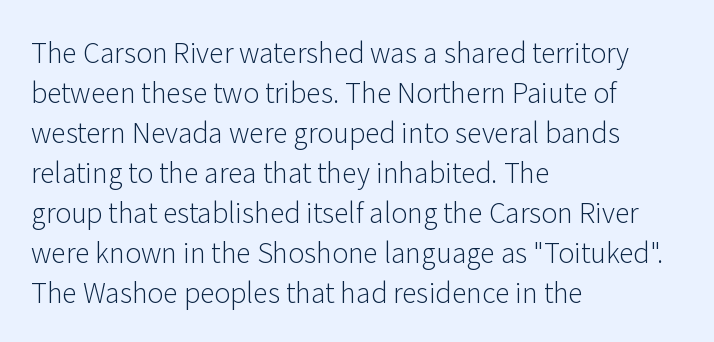
{"italic": "no", "bold": "no", "underline": "no", "align": "left", "line_spacing": "normal", "line_spacing_ratio": 1.48, "letter_spacing": "normal", "letter_spacing_em": 0.0, "glyph_px": 27}
